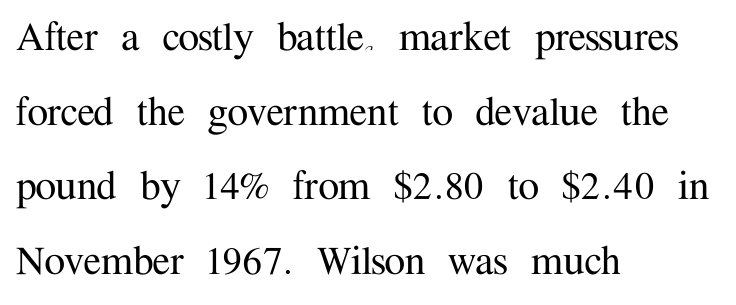
{"serif": "yes", "italic": "no", "width": "normal", "stroke_contrast": "medium", "x_height": "medium", "monospaced": "no", "underline": "no", "align": "left", "line_spacing": "normal", "line_spacing_ratio": 1.59, "letter_spacing": "normal", "letter_spacing_em": 0.0, "glyph_px": 47}
